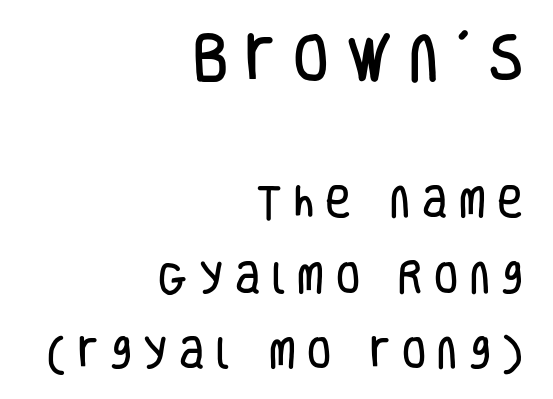
No italicization has been applied; the sample stays upright. The rendering shows plain stroke endings on the letterforms — a sans-serif design. Whoever set this made the first block the dominant, larger element. Does the copy run flush right? Yes — the right margin is perfectly even. Clear beneath every line of the passage.
